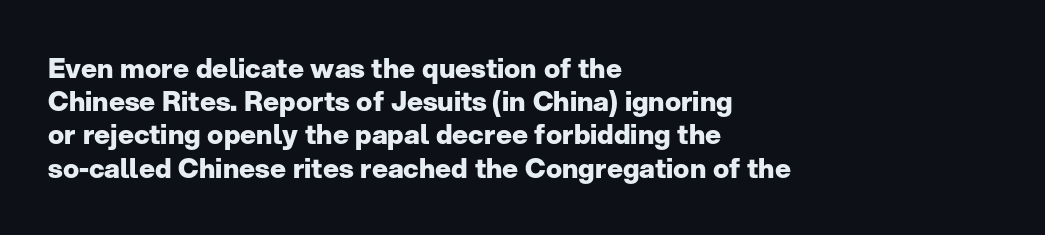
The image shows 27 px bold type, upright; set left-aligned, line spacing 1.23x, normal letter spacing, not underlined.
